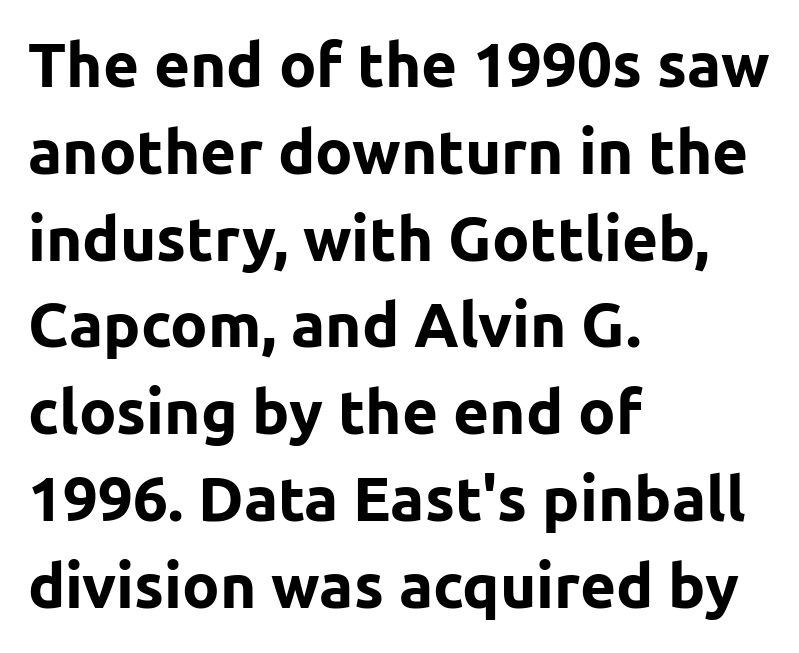
The letters sit at their default tracking, neither squeezed nor spread. Teacher's note: observe the even left margin — that is flush-left alignment. Weight check: bold — yes, fully. The font's upright variant was chosen for this text. Each new line begins a customary step beneath the previous one. A sans-serif font was chosen for this passage.
